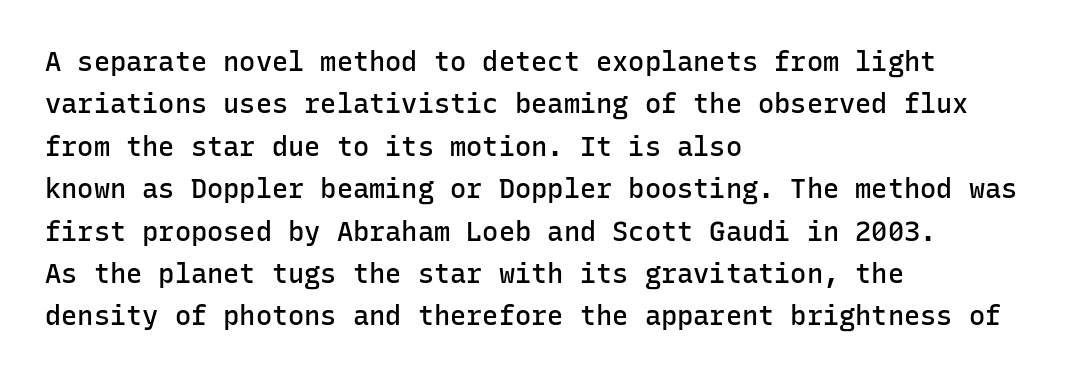
Q: Is the text bold? A: Semi-bold.
Q: Is the text italic (slanted)? A: No, it is upright.
Q: Is the text underlined? A: No.
Q: How is the paragraph aligned? A: Left-aligned.
Q: Is the spacing between letters normal or unusually wide? A: Normal.
Q: Is the spacing between lines tight, normal or loose? A: Normal.
